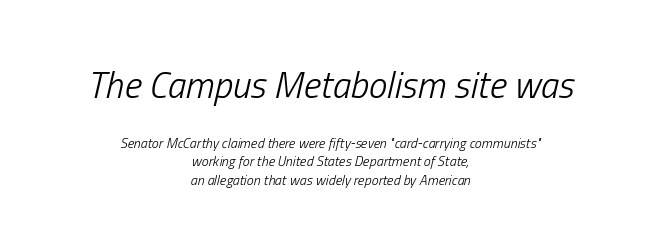
Q: Is the text bold? A: No.
Q: Is the text italic (slanted)? A: Yes, it leans right by about 13 degrees.
Q: Is the text underlined? A: No.
Q: How is the paragraph aligned? A: Centered.
Q: Is the spacing between letters normal or unusually wide? A: Normal.
Q: Is the spacing between lines tight, normal or loose? A: Normal.
Q: Which block of text is set in a larger size, the first (top) or the second (bottom)? A: The first (top) one.
Q: Width (condensed, normal, or wide)? A: Condensed.
Q: Stroke contrast? A: Low.
Q: x-height? A: Medium.
Q: Monospaced? A: No.
